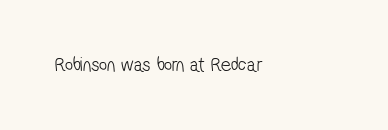
The image shows 20 px text type; set left-aligned, normal letter spacing, not underlined.
